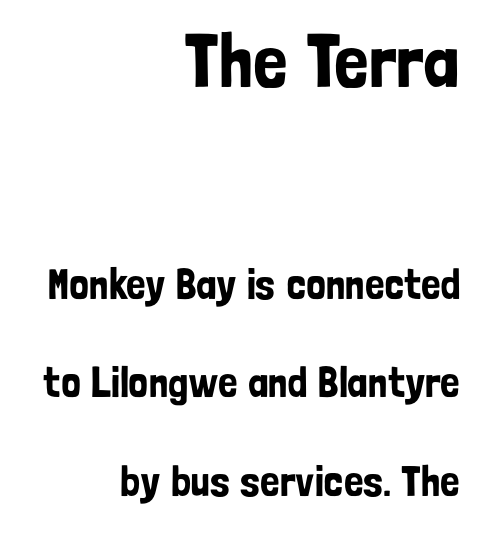
{"serif": "no", "italic": "no", "width": "condensed", "stroke_contrast": "low", "x_height": "medium", "monospaced": "no", "underline": "no", "align": "right", "line_spacing": "loose", "line_spacing_ratio": 2.3, "letter_spacing": "normal", "letter_spacing_em": 0.0, "larger_block": "first", "size_ratio": 1.77, "glyph_px": 76}
